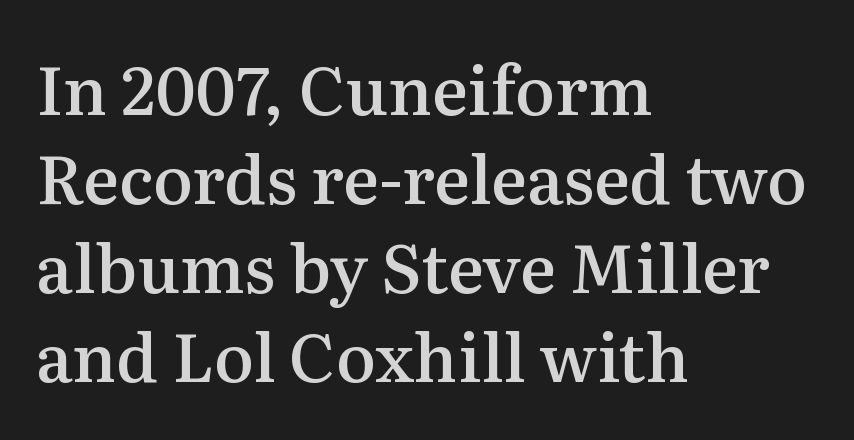
The image shows 67 px semibold serif type, upright; set left-aligned, normal line spacing (1.33x), normal letter spacing, not underlined; medium stroke contrast and a medium x-height.
